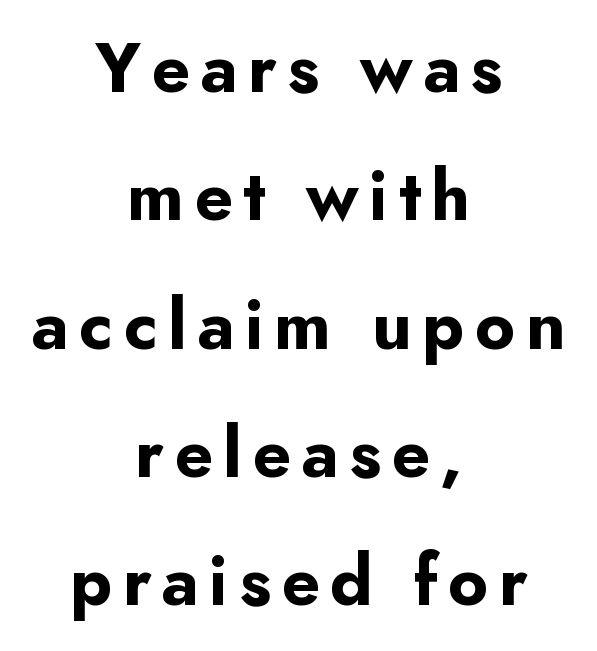
The image shows 69 px bold sans-serif type, upright; set centered, line spacing 1.86x, not underlined; low stroke contrast and a small x-height.
